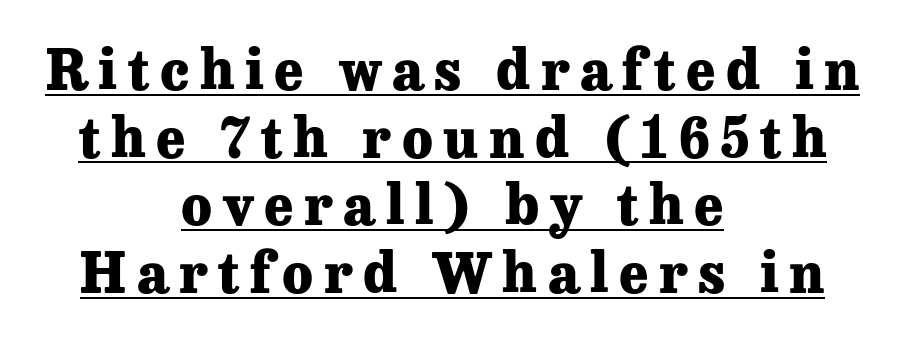
Typographically, this falls in the serif category. In designer terms, the underline attribute is active on this setting. Pretty heavy lettering here — definitely bold. Proportional: the letters do not fall into vertical columns. The rag falls on both sides of this text block equally. Tall strokes in this sample are plumb rather than angled.
